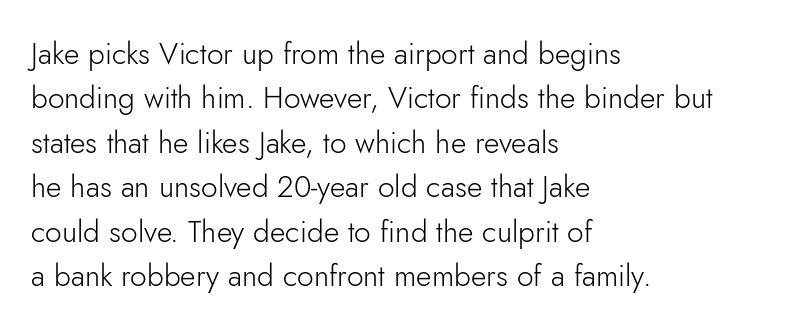
The image shows 30 px light sans-serif type, upright; set left-aligned, normal line spacing (1.48x), normal letter spacing, not underlined; low stroke contrast and a small x-height.
